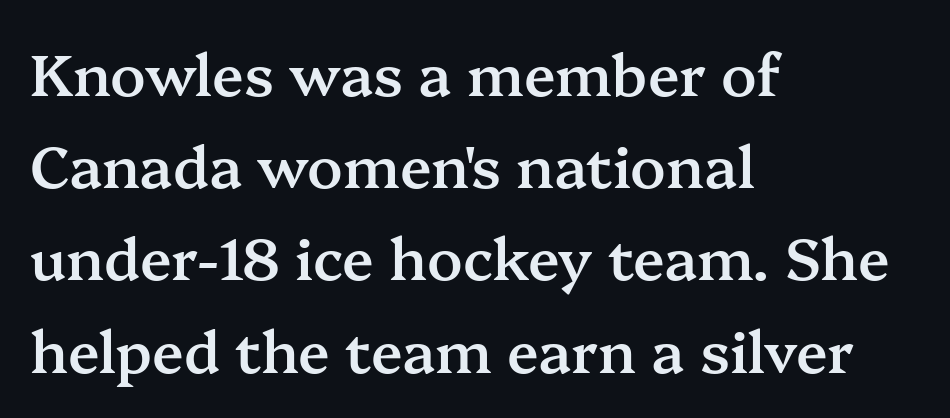
The image shows 58 px semibold serif type, upright; set left-aligned, normal line spacing (1.59x), normal letter spacing, not underlined; medium stroke contrast and a medium x-height.
